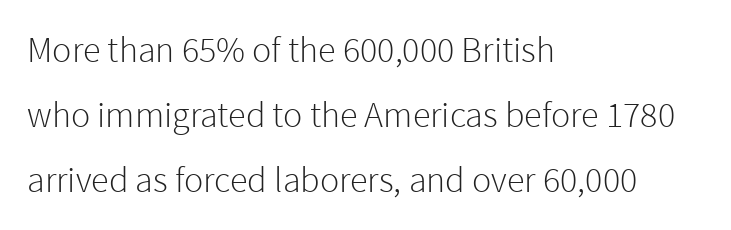
{"serif": "no", "italic": "no", "bold": "no", "weight": "light", "width": "normal", "stroke_contrast": "low", "x_height": "medium", "monospaced": "no", "underline": "no", "align": "left", "line_spacing_ratio": 1.8, "letter_spacing": "normal", "letter_spacing_em": 0.0, "glyph_px": 36}
